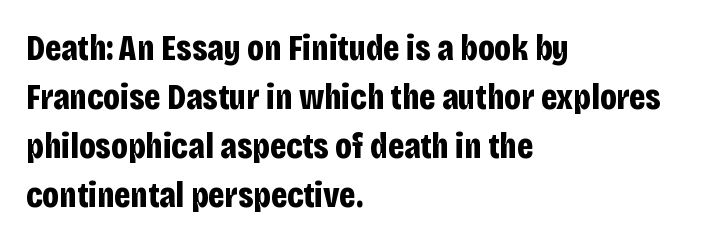
The image shows 36 px bold, condensed sans-serif type, upright; set left-aligned, normal line spacing (1.36x), normal letter spacing, not underlined; low stroke contrast and a large x-height.
